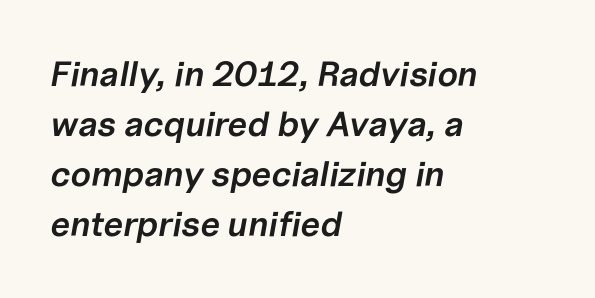
Q: Is the text bold? A: Semi-bold.
Q: Is the text italic (slanted)? A: Yes, it leans right by about 10 degrees.
Q: Is the text underlined? A: No.
Q: How is the paragraph aligned? A: Left-aligned.
Q: Is the spacing between letters normal or unusually wide? A: Normal.
Q: Is the spacing between lines tight, normal or loose? A: Normal.
Q: Width (condensed, normal, or wide)? A: Normal.
Q: Stroke contrast? A: Low.
Q: x-height? A: Medium.
Q: Monospaced? A: No.
